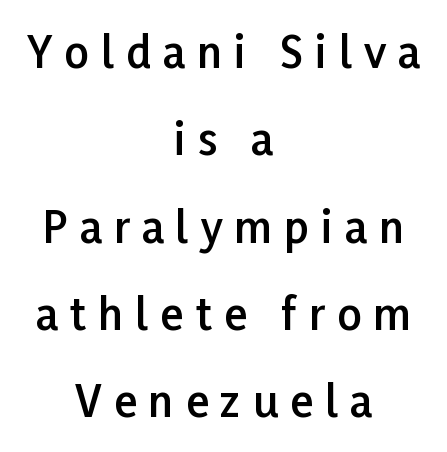
{"serif": "no", "italic": "no", "bold": "semi", "weight": "semibold", "width": "normal", "stroke_contrast": "low", "x_height": "medium", "monospaced": "no", "underline": "no", "align": "center", "line_spacing": "loose", "line_spacing_ratio": 2.03, "letter_spacing": "wide", "letter_spacing_em": 0.28, "glyph_px": 43}
